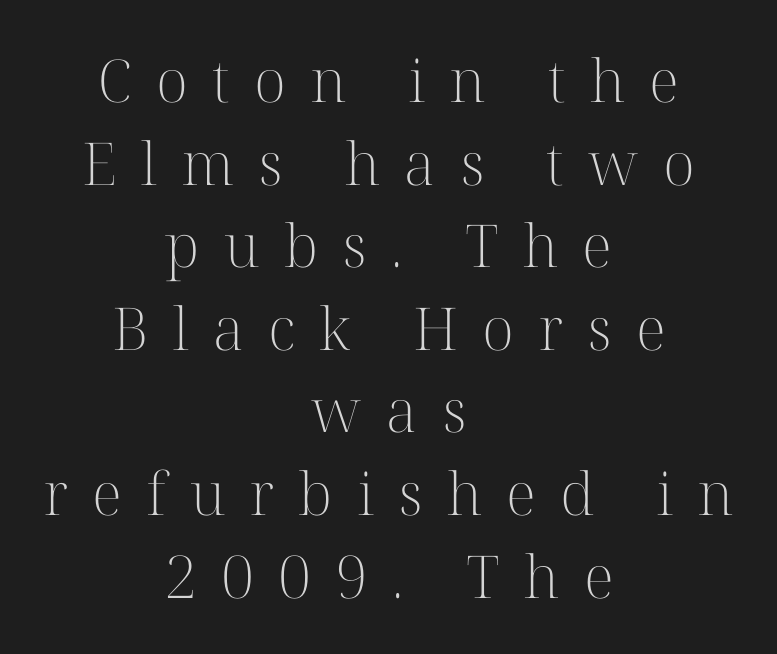
Q: Is the text bold? A: No.
Q: Is the text italic (slanted)? A: No, it is upright.
Q: Is the typeface a serif or a sans-serif typeface? A: Serif.
Q: Is the text underlined? A: No.
Q: How is the paragraph aligned? A: Centered.
Q: Is the spacing between letters normal or unusually wide? A: Unusually wide.
Q: Is the spacing between lines tight, normal or loose? A: Normal.
Q: Width (condensed, normal, or wide)? A: Normal.
Q: Stroke contrast? A: High.
Q: x-height? A: Medium.
Q: Monospaced? A: No.
